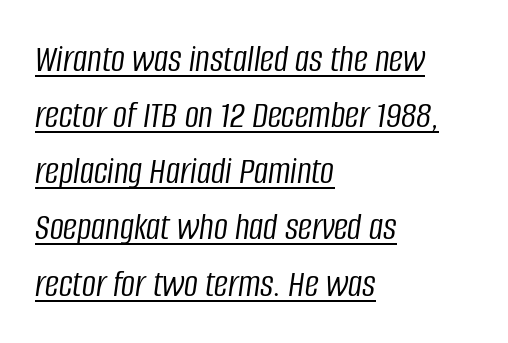
Q: Is the text bold? A: No.
Q: Is the text italic (slanted)? A: Yes, it leans right by about 8 degrees.
Q: Is the text underlined? A: Yes.
Q: How is the paragraph aligned? A: Left-aligned.
Q: Is the spacing between letters normal or unusually wide? A: Normal.
Q: Is the spacing between lines tight, normal or loose? A: Normal.
Q: Width (condensed, normal, or wide)? A: Condensed.
Q: Stroke contrast? A: Low.
Q: x-height? A: Large.
Q: Monospaced? A: No.
